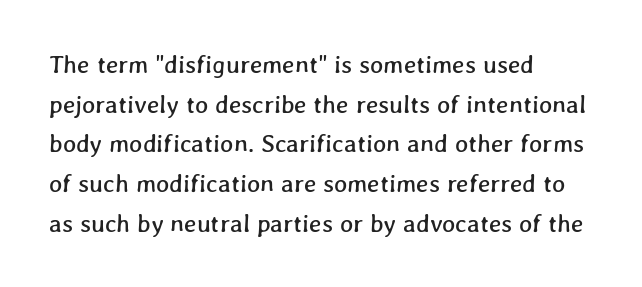
{"underline": "no", "align": "left", "line_spacing": "normal", "line_spacing_ratio": 1.59, "letter_spacing": "normal", "letter_spacing_em": 0.0, "glyph_px": 25}
